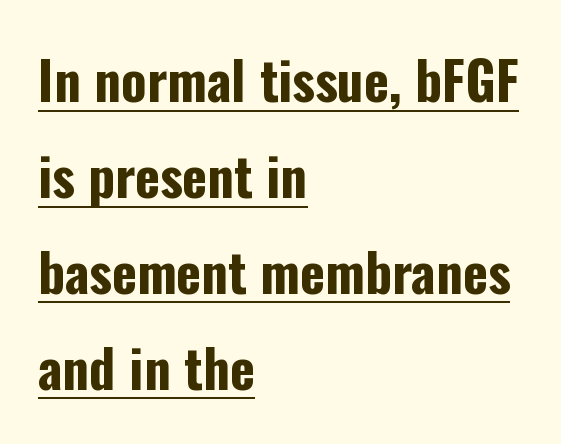
The image shows 53 px bold, condensed sans-serif type, upright; set left-aligned, line spacing 1.81x, normal letter spacing, underlined; low stroke contrast and a medium x-height.
